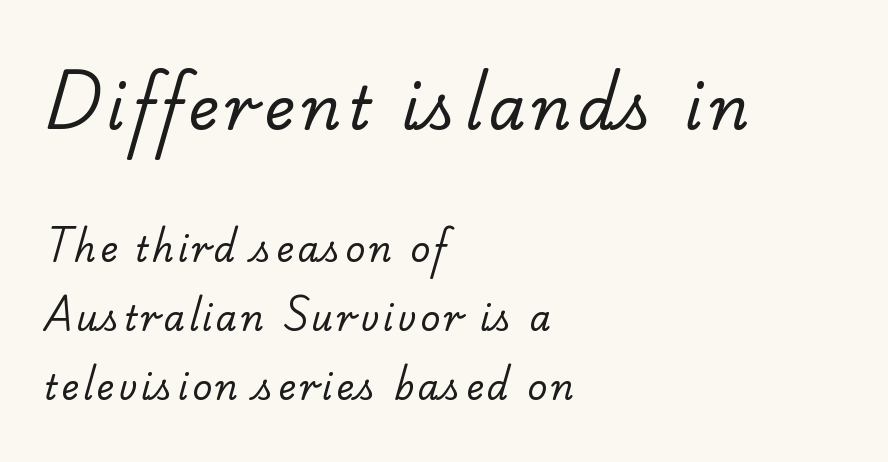
Q: Is the text bold? A: No.
Q: Is the text underlined? A: No.
Q: How is the paragraph aligned? A: Left-aligned.
Q: Is the spacing between lines tight, normal or loose? A: Loose.
Q: Which block of text is set in a larger size, the first (top) or the second (bottom)? A: The first (top) one.
Q: Width (condensed, normal, or wide)? A: Normal.
Q: Stroke contrast? A: Low.
Q: x-height? A: Small.
Q: Monospaced? A: No.
